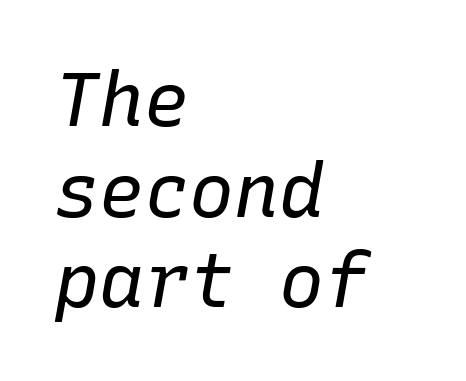
The image shows 75 px regular-weight type, italic (leaning right), monospaced; set left-aligned, line spacing 1.21x, normal letter spacing, not underlined; low stroke contrast and a medium x-height.
